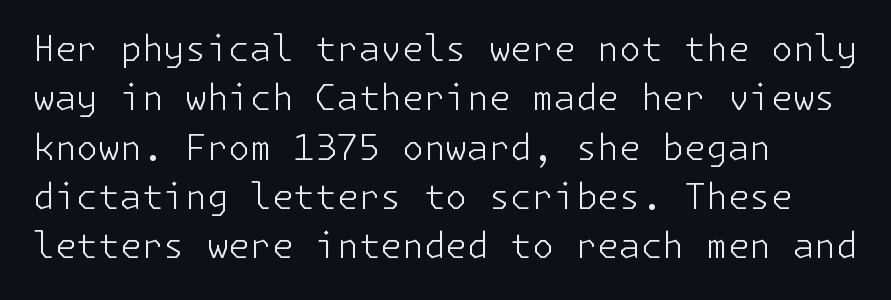
Q: Is the text bold? A: No.
Q: Is the text italic (slanted)? A: No, it is upright.
Q: Is the typeface a serif or a sans-serif typeface? A: Sans-serif.
Q: Is the text underlined? A: No.
Q: How is the paragraph aligned? A: Left-aligned.
Q: Is the spacing between letters normal or unusually wide? A: Normal.
Q: Is the spacing between lines tight, normal or loose? A: Normal.
Q: Width (condensed, normal, or wide)? A: Normal.
Q: Stroke contrast? A: Low.
Q: x-height? A: Medium.
